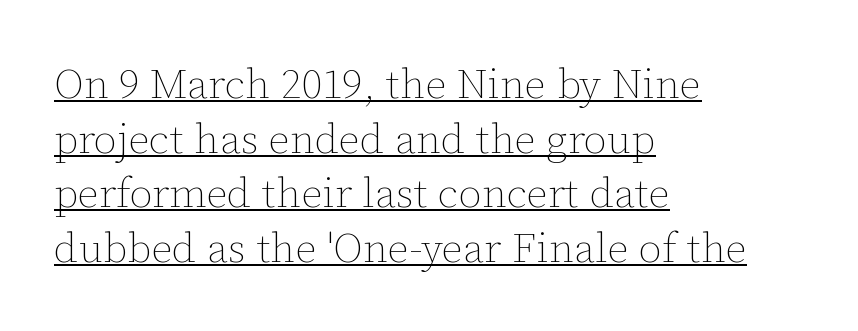
Think of a printed novel: that variable character pitch is what you see here. The typesetting does not lean heavy: it is not bold. Each line starts at the same left margin while the right side varies. The passage shown is underscored from start to finish. The letters stand straight up with perfectly vertical stems. Spacing between characters is what you'd get straight out of the box.
